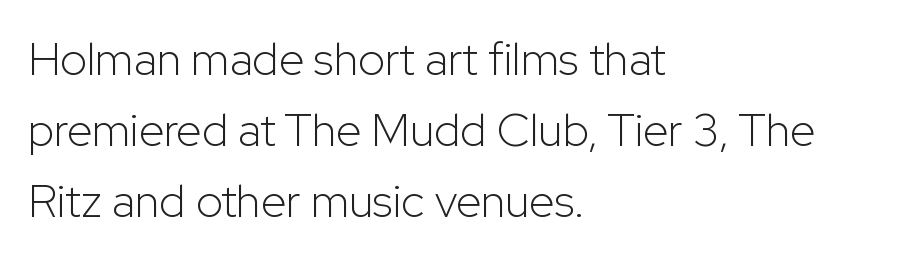
The image shows 46 px light sans-serif type, upright; set left-aligned, normal line spacing (1.54x), normal letter spacing, not underlined; low stroke contrast and a medium x-height.
